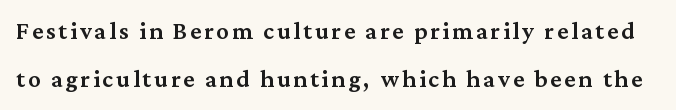
The image shows 25 px text type, upright; set loose line spacing (1.93x), not underlined.
